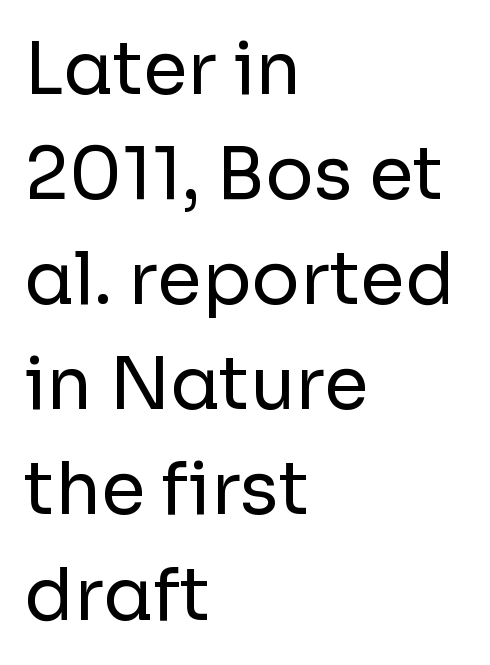
Bare-footed words on every line. Is the block centered? No — it sits flush against the left margin. In terms of leading, this rendering sits right in the middle. Check where the strokes stop: nothing finishes them off — pure sans. The passage shown is typed in a proportional face where columns would drift.
